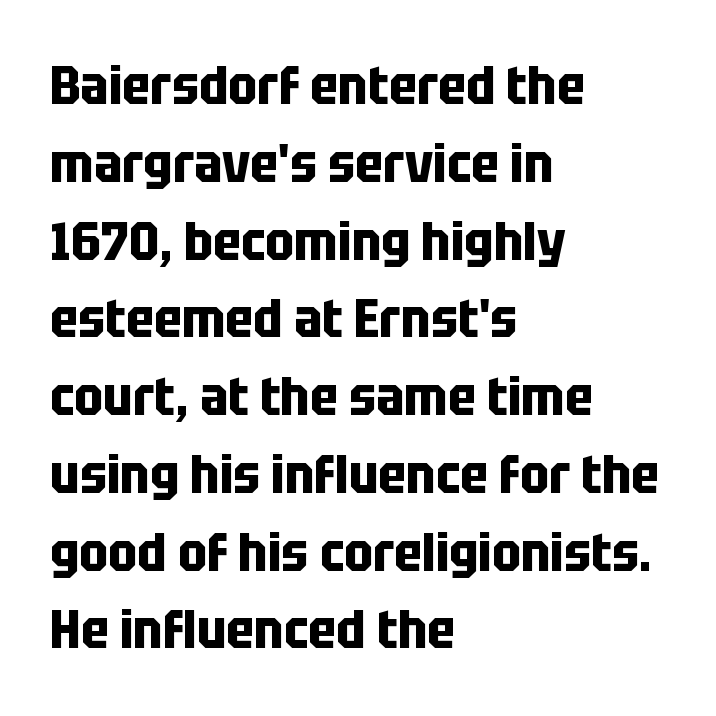
{"serif": "no", "italic": "no", "bold": "yes", "weight": "bold", "width": "condensed", "stroke_contrast": "low", "x_height": "large", "monospaced": "no", "underline": "no", "align": "left", "line_spacing": "normal", "line_spacing_ratio": 1.44, "letter_spacing": "normal", "letter_spacing_em": 0.0, "glyph_px": 54}
